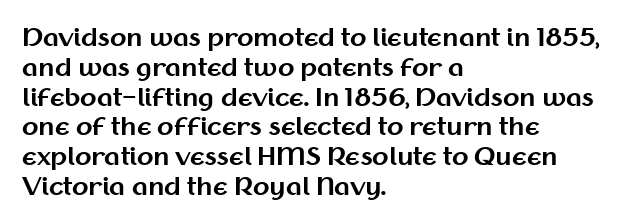
Every character sits straight up, as roman type does. This rendering uses left alignment, leaving the right contour irregular. Letters rest on an invisible, unmarked baseline. The passage shown has conventional tracking throughout. Pretty heavy lettering here — definitely bold.
